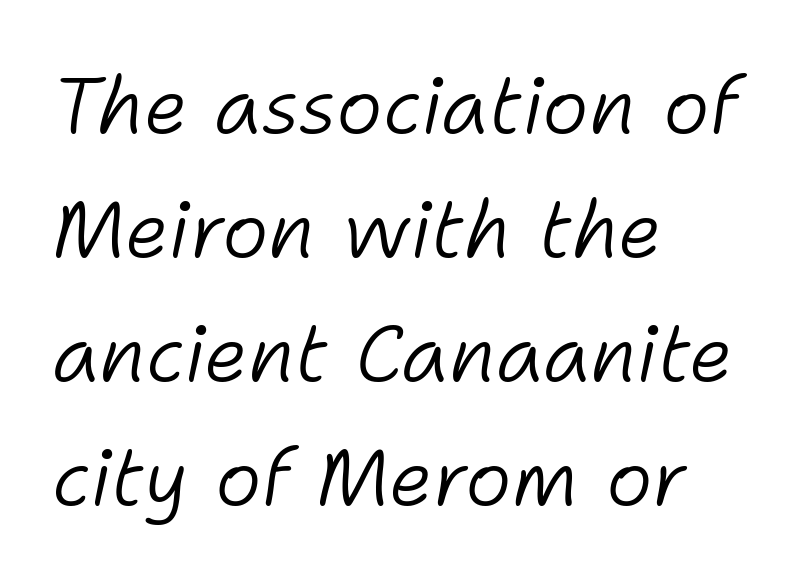
{"italic": "yes", "lean": "right", "slant_degrees": 11, "bold": "no", "weight": "light", "width": "normal", "stroke_contrast": "low", "x_height": "medium", "monospaced": "no", "underline": "no", "align": "left", "line_spacing": "normal", "line_spacing_ratio": 1.57, "letter_spacing": "normal", "letter_spacing_em": 0.0, "glyph_px": 79}
